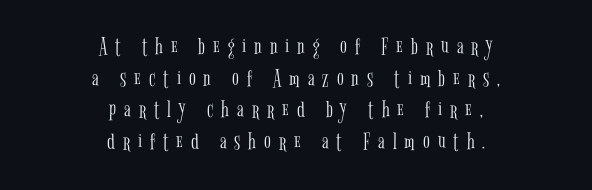
Q: Is the text bold? A: No.
Q: Is the text italic (slanted)? A: No, it is upright.
Q: Is the text underlined? A: No.
Q: How is the paragraph aligned? A: Centered.
Q: Is the spacing between letters normal or unusually wide? A: Unusually wide.
Q: Is the spacing between lines tight, normal or loose? A: Normal.
